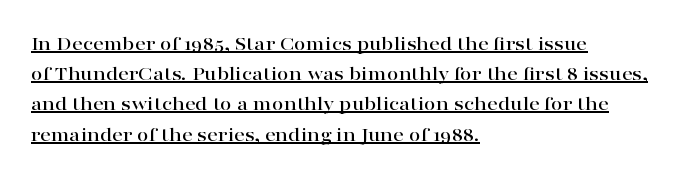
Q: Is the text italic (slanted)? A: No, it is upright.
Q: Is the text underlined? A: Yes.
Q: How is the paragraph aligned? A: Left-aligned.
Q: Is the spacing between letters normal or unusually wide? A: Normal.
Q: Is the spacing between lines tight, normal or loose? A: Normal.
